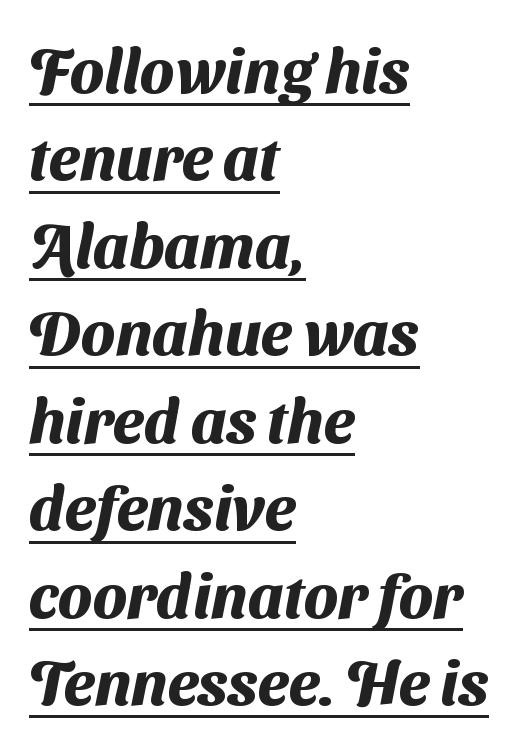
{"serif": "no", "bold": "yes", "weight": "heavy", "width": "normal", "stroke_contrast": "medium", "x_height": "medium", "monospaced": "no", "underline": "yes", "align": "left", "line_spacing": "normal", "line_spacing_ratio": 1.41, "letter_spacing": "normal", "letter_spacing_em": 0.0, "glyph_px": 62}
